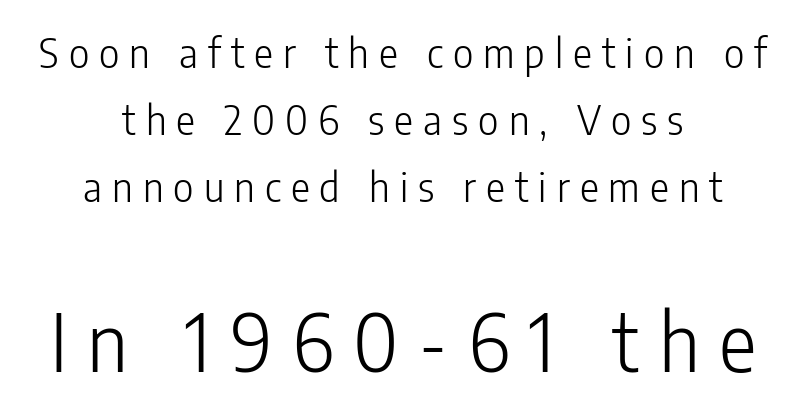
{"serif": "no", "italic": "no", "bold": "no", "weight": "light", "width": "condensed", "stroke_contrast": "low", "x_height": "medium", "monospaced": "no", "underline": "no", "align": "center", "line_spacing": "normal", "line_spacing_ratio": 1.67, "letter_spacing": "wide", "letter_spacing_em": 0.25, "larger_block": "second", "size_ratio": 1.98, "glyph_px": 79}
